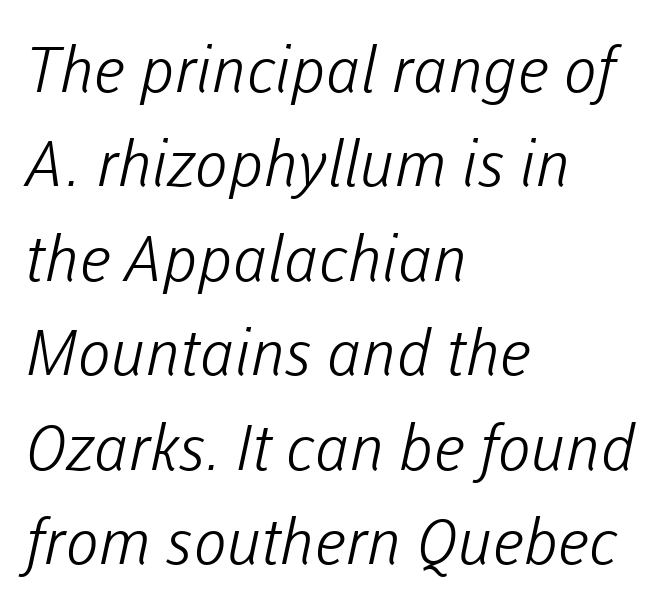
The image shows 63 px light sans-serif type; set left-aligned, normal line spacing (1.5x), normal letter spacing, not underlined; low stroke contrast and a medium x-height.
